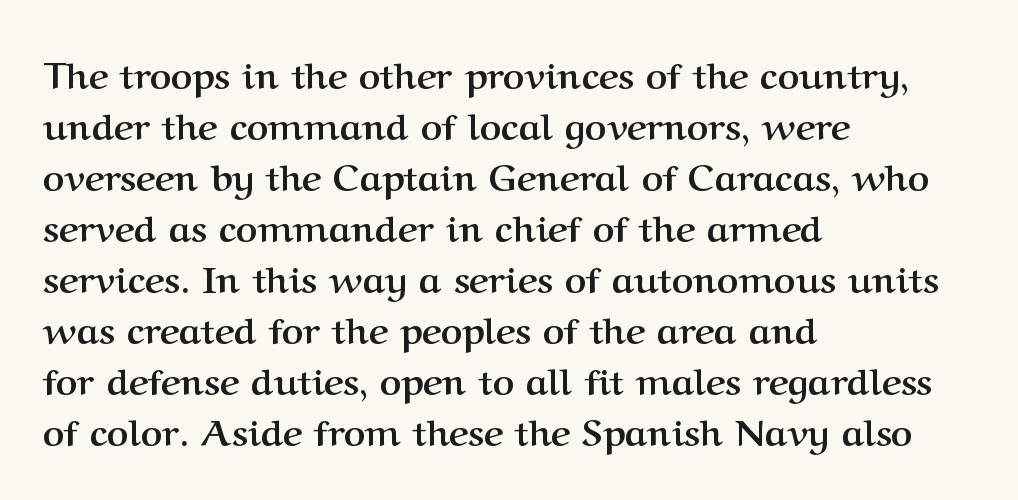
The image shows 37 px semibold serif type, upright; set left-aligned, normal line spacing (1.38x), normal letter spacing, not underlined; medium stroke contrast and a medium x-height.
